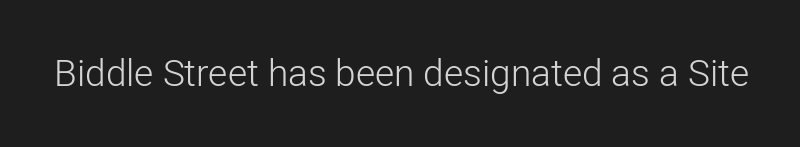
The image shows 37 px light sans-serif type, upright; set normal letter spacing, not underlined; low stroke contrast and a medium x-height.
